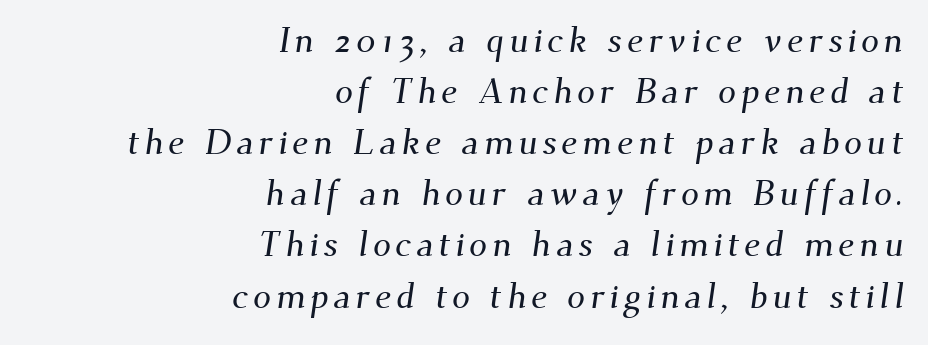
Q: Is the typeface a serif or a sans-serif typeface? A: Serif.
Q: Is the text underlined? A: No.
Q: How is the paragraph aligned? A: Right-aligned.
Q: Is the spacing between lines tight, normal or loose? A: Normal.
Q: Width (condensed, normal, or wide)? A: Normal.
Q: Stroke contrast? A: Medium.
Q: x-height? A: Small.
Q: Monospaced? A: No.
